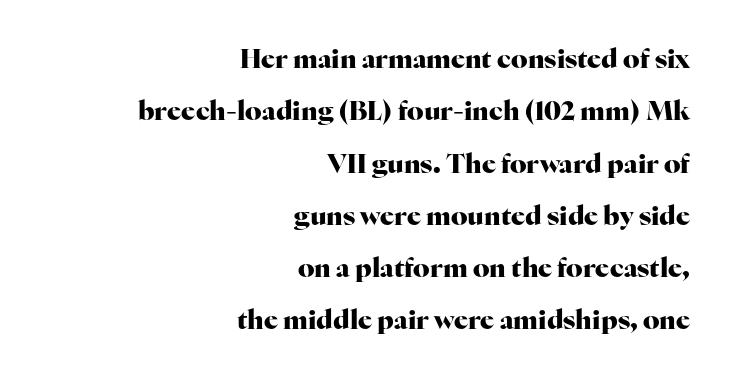
{"italic": "no", "bold": "yes", "underline": "no", "align": "right", "line_spacing": "loose", "line_spacing_ratio": 2.01, "letter_spacing": "normal", "letter_spacing_em": 0.0, "glyph_px": 26}
